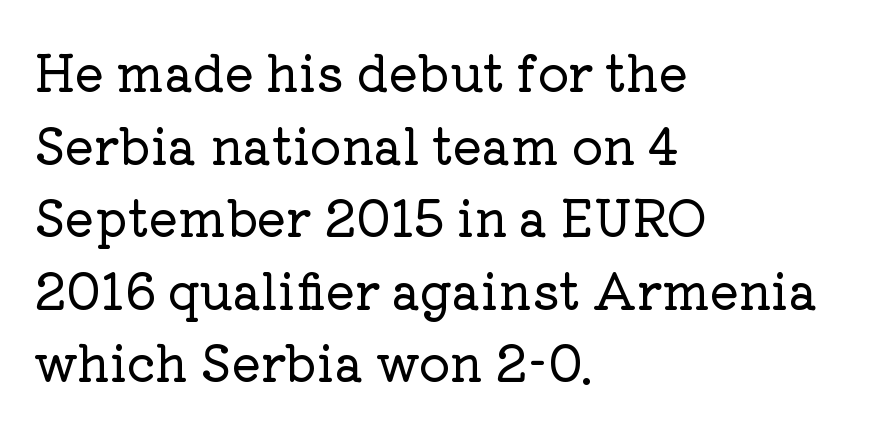
The image shows 49 px serif type, upright; set left-aligned, normal line spacing (1.48x), normal letter spacing, not underlined; low stroke contrast and a medium x-height.
